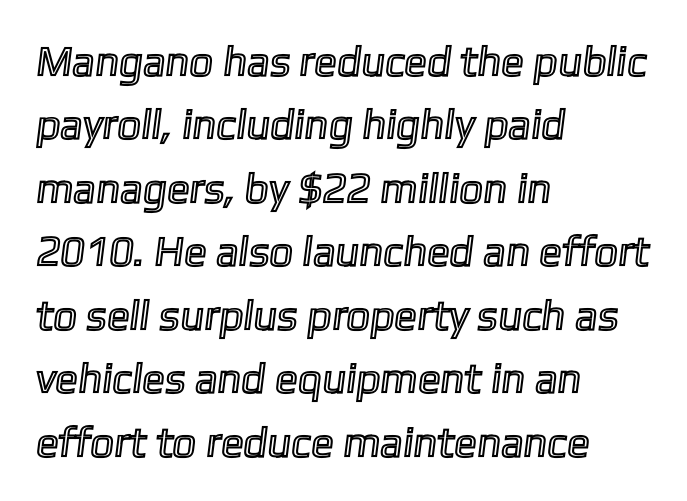
Is this a fixed-width face? No — the glyphs have proportional, varying widths. The letterforms sit shoulder to shoulder at normal distance. Is the block centered? No — it sits flush against the left margin. Bare-footed words on every line. Whoever set this chose a conventional vertical rhythm.
